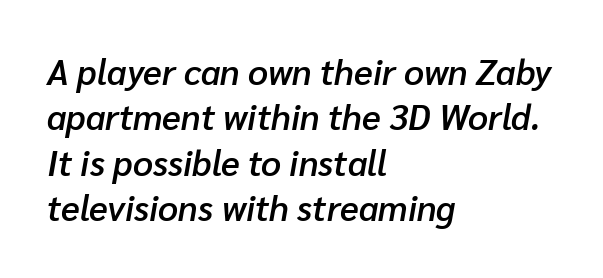
Q: Is the text bold? A: Semi-bold.
Q: Is the text italic (slanted)? A: Yes, it leans right by about 10 degrees.
Q: Is the text underlined? A: No.
Q: How is the paragraph aligned? A: Left-aligned.
Q: Is the spacing between letters normal or unusually wide? A: Normal.
Q: Is the spacing between lines tight, normal or loose? A: Normal.
Q: Width (condensed, normal, or wide)? A: Normal.
Q: Stroke contrast? A: Low.
Q: x-height? A: Medium.
Q: Monospaced? A: No.
